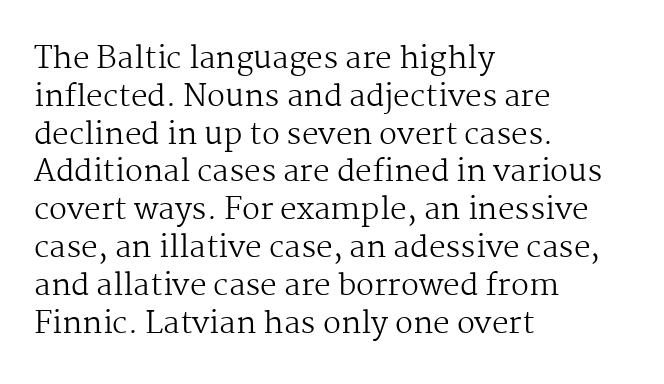
Q: Is the text bold? A: No.
Q: Is the text italic (slanted)? A: No, it is upright.
Q: Is the typeface a serif or a sans-serif typeface? A: Serif.
Q: Is the text underlined? A: No.
Q: How is the paragraph aligned? A: Left-aligned.
Q: Is the spacing between letters normal or unusually wide? A: Normal.
Q: Is the spacing between lines tight, normal or loose? A: Normal.
Q: Width (condensed, normal, or wide)? A: Normal.
Q: Stroke contrast? A: Medium.
Q: x-height? A: Medium.
Q: Monospaced? A: No.
